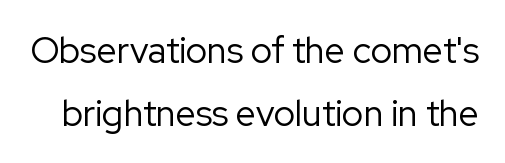
{"serif": "no", "italic": "no", "bold": "no", "weight": "regular", "width": "normal", "stroke_contrast": "low", "x_height": "medium", "monospaced": "no", "underline": "no", "line_spacing_ratio": 1.75, "letter_spacing": "normal", "letter_spacing_em": 0.0, "glyph_px": 36}
